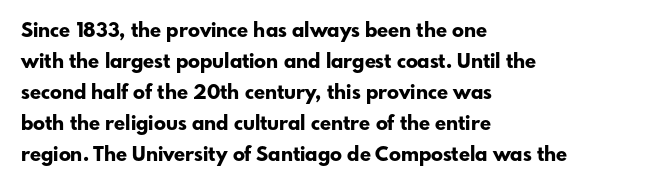
{"italic": "no", "bold": "yes", "underline": "no", "align": "left", "line_spacing": "normal", "line_spacing_ratio": 1.55, "letter_spacing": "normal", "letter_spacing_em": 0.0, "glyph_px": 20}
